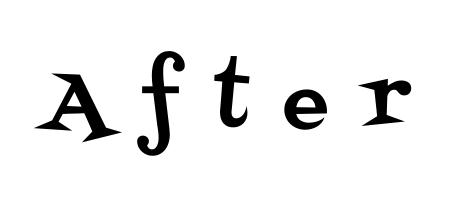
The image shows 77 px serif type, upright; set unusually wide letter spacing (+0.45 em), not underlined; medium stroke contrast and a large x-height.
